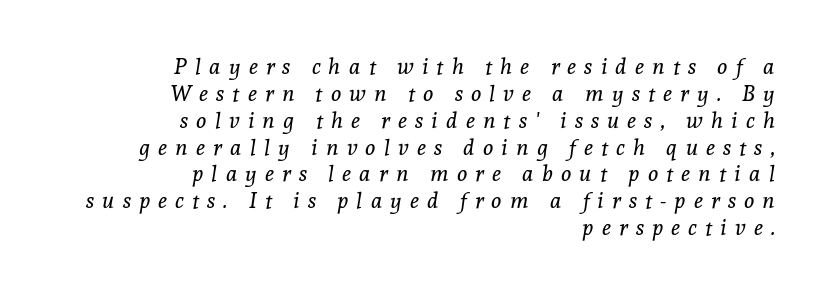
The image shows 22 px text type, italic (leaning right); set right-aligned, line spacing 1.22x, unusually wide letter spacing (+0.37 em), not underlined.
